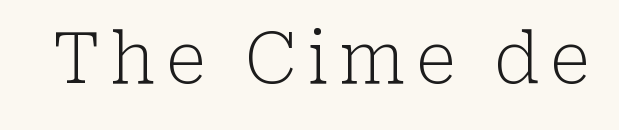
The image shows 71 px light serif type, upright; set not underlined; low stroke contrast and a medium x-height.
